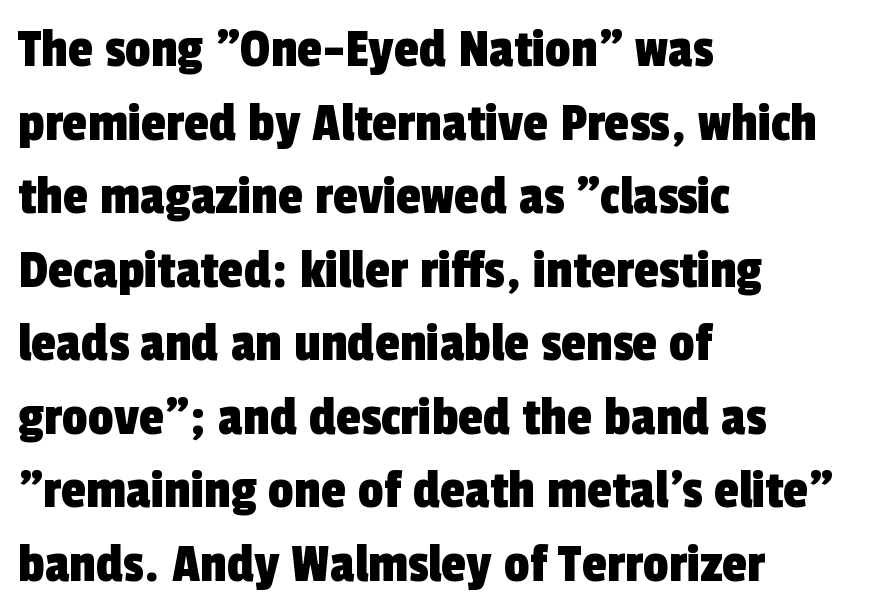
{"serif": "no", "width": "condensed", "x_height": "medium", "monospaced": "no", "underline": "no", "align": "left", "line_spacing": "normal", "line_spacing_ratio": 1.29, "letter_spacing": "normal", "letter_spacing_em": 0.0, "glyph_px": 57}
